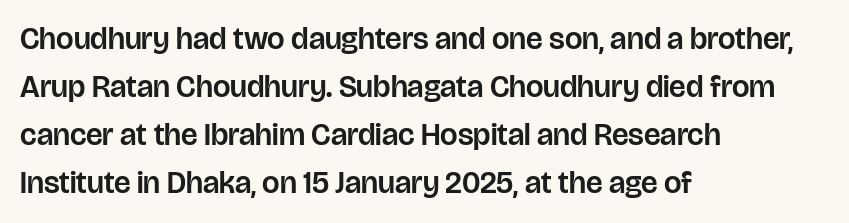
The image shows 31 px sans-serif type, upright; set left-aligned, normal line spacing (1.55x), normal letter spacing, not underlined; low stroke contrast and a large x-height.
